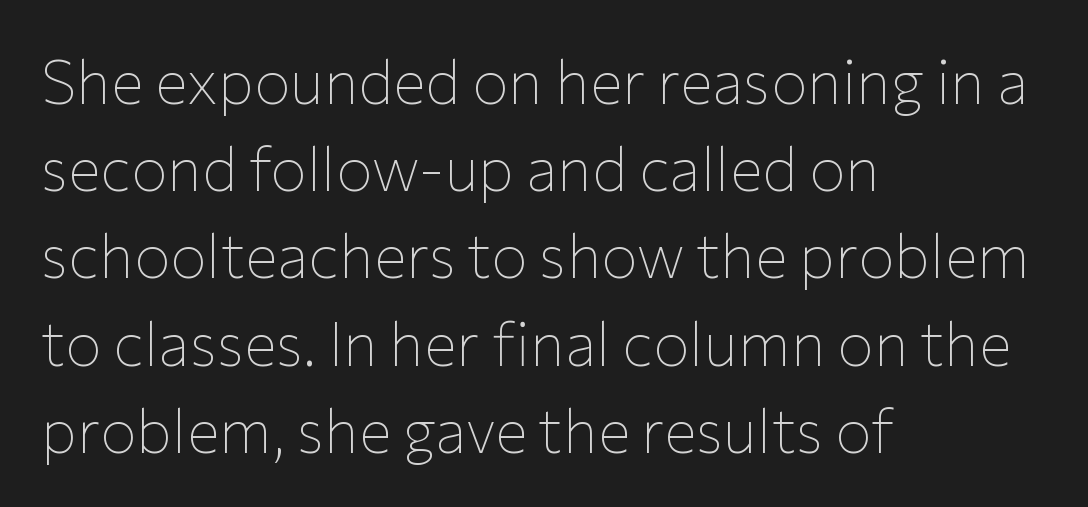
The image shows 61 px thin sans-serif type, upright; set left-aligned, normal line spacing (1.43x), normal letter spacing, not underlined; low stroke contrast and a medium x-height.
